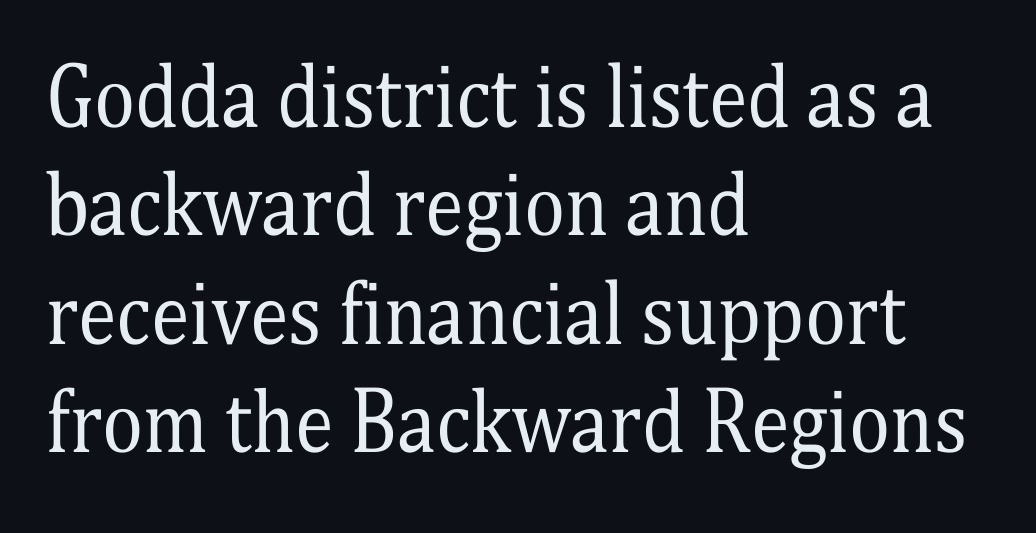
Here the glyphs are tracked normally, forming tight word shapes. No italicization has been applied; the sample stays upright. The baseline area is clear. Each letter keeps its own natural width here, so spacing adapts to shape. The text block is weighted toward the left margin, trailing off unevenly rightward.
